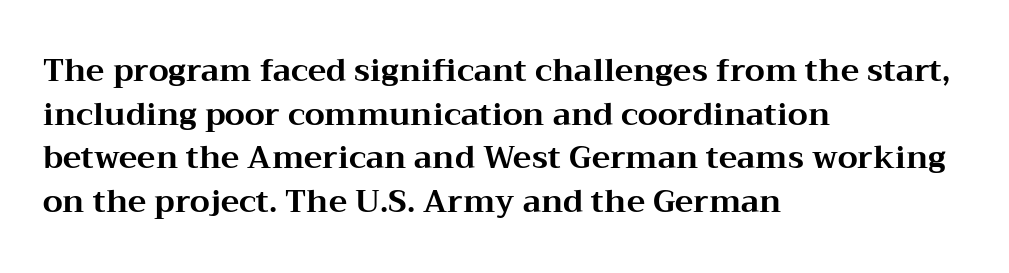
The image shows 31 px bold, wide serif type, upright; set left-aligned, normal line spacing (1.41x), normal letter spacing, not underlined; medium stroke contrast and a medium x-height.
